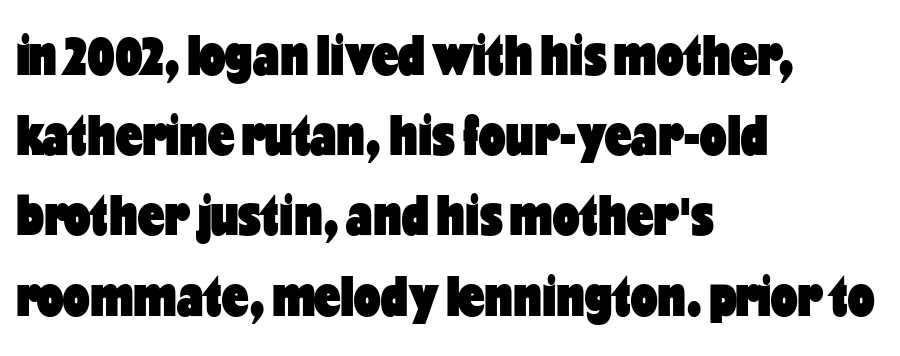
Q: Is the text bold? A: Yes.
Q: Is the text italic (slanted)? A: No, it is upright.
Q: Is the typeface a serif or a sans-serif typeface? A: Sans-serif.
Q: Is the text underlined? A: No.
Q: How is the paragraph aligned? A: Left-aligned.
Q: Is the spacing between letters normal or unusually wide? A: Normal.
Q: Is the spacing between lines tight, normal or loose? A: Normal.
Q: Width (condensed, normal, or wide)? A: Condensed.
Q: Stroke contrast? A: Low.
Q: x-height? A: Medium.
Q: Monospaced? A: No.
